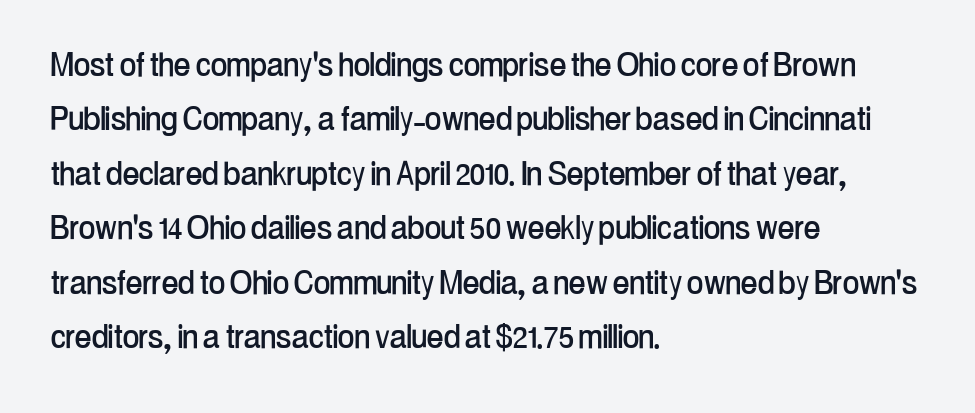
Q: Is the text italic (slanted)? A: No, it is upright.
Q: Is the typeface a serif or a sans-serif typeface? A: Sans-serif.
Q: Is the text underlined? A: No.
Q: How is the paragraph aligned? A: Left-aligned.
Q: Is the spacing between letters normal or unusually wide? A: Normal.
Q: Is the spacing between lines tight, normal or loose? A: Normal.
Q: Width (condensed, normal, or wide)? A: Condensed.
Q: Stroke contrast? A: Low.
Q: x-height? A: Medium.
Q: Monospaced? A: No.
